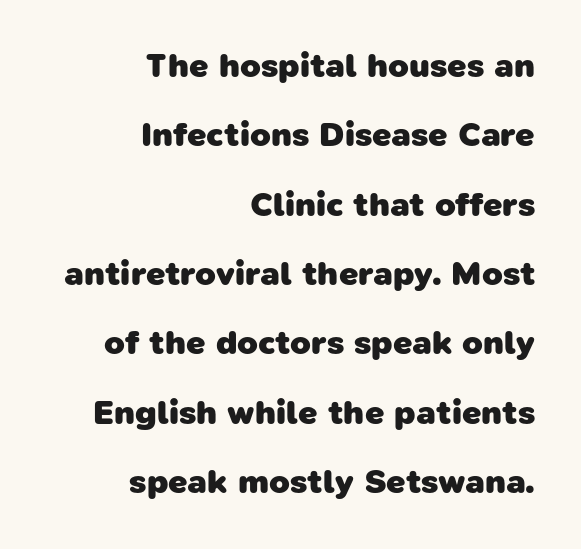
{"serif": "no", "bold": "yes", "weight": "heavy", "width": "normal", "stroke_contrast": "low", "x_height": "medium", "monospaced": "no", "underline": "no", "align": "right", "line_spacing": "loose", "line_spacing_ratio": 2.04, "letter_spacing": "normal", "letter_spacing_em": 0.0, "glyph_px": 34}
